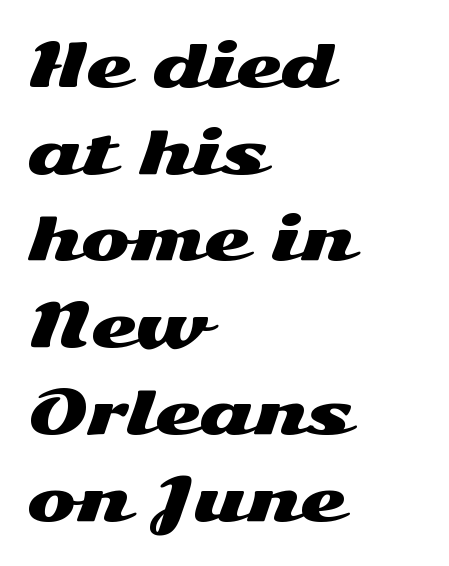
The image shows 59 px wide sans-serif type; set left-aligned, normal line spacing (1.47x), normal letter spacing, not underlined; medium stroke contrast and a medium x-height.
